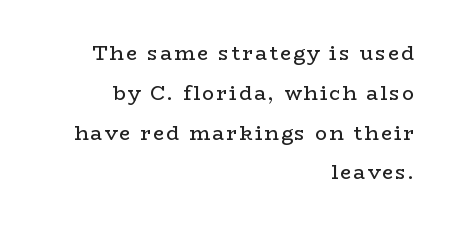
Loosely led — the rows are spread out. The letters stand upright; this is a roman face. Is the stroke heavy? The answer is a plain regular-or-lighter. Leftover space on each line is placed entirely before the opening word. This rendering features lettering with no underline.
